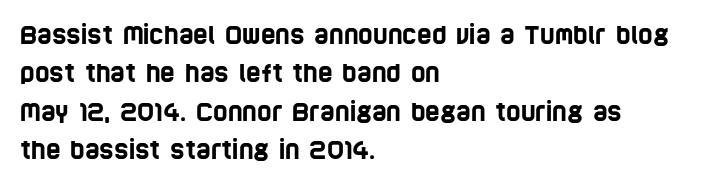
Q: Is the text underlined? A: No.
Q: How is the paragraph aligned? A: Left-aligned.
Q: Is the spacing between letters normal or unusually wide? A: Normal.
Q: Is the spacing between lines tight, normal or loose? A: Normal.
